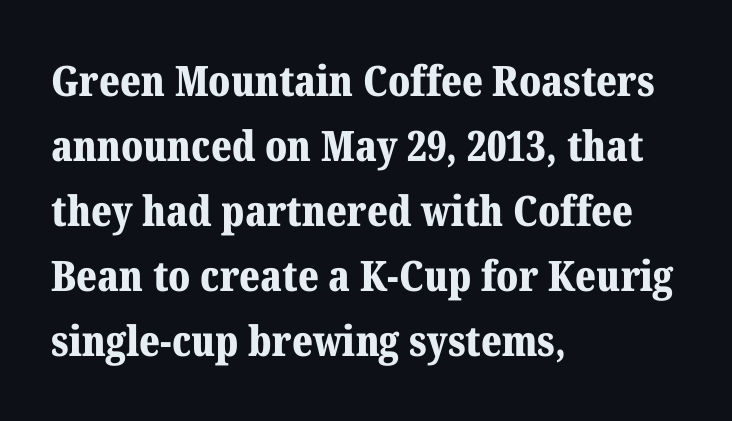
Do the characters align in a grid? No, the font is proportional. What kind of face is this? One with serifs. The letters stand upright; this is a roman face. Students, this is bold: see how much ink each stroke carries.
